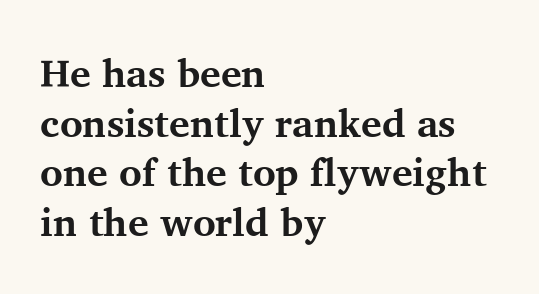
{"serif": "yes", "italic": "no", "bold": "yes", "weight": "bold", "width": "normal", "stroke_contrast": "medium", "x_height": "medium", "monospaced": "no", "underline": "no", "align": "left", "line_spacing": "normal", "line_spacing_ratio": 1.27, "letter_spacing": "normal", "letter_spacing_em": 0.0, "glyph_px": 39}
